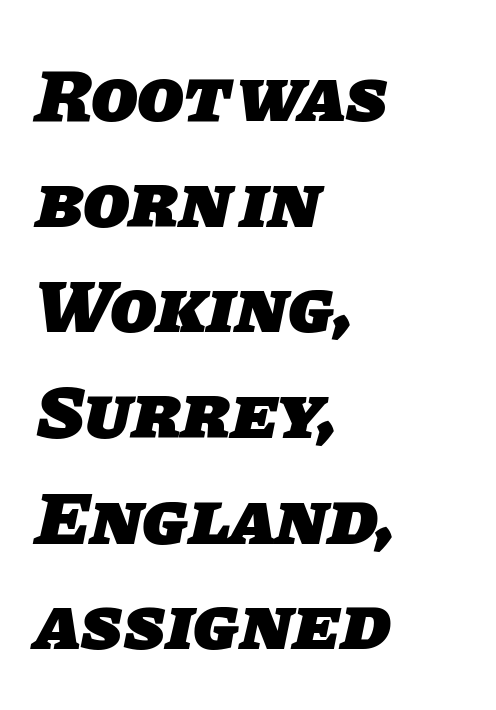
The text block is weighted toward the left margin, trailing off unevenly rightward. The rendering uses a bold face; every stroke is thick and dark. Spacing between characters is what you'd get straight out of the box. Looks like regular typesetting: each glyph gets only the width it needs.
